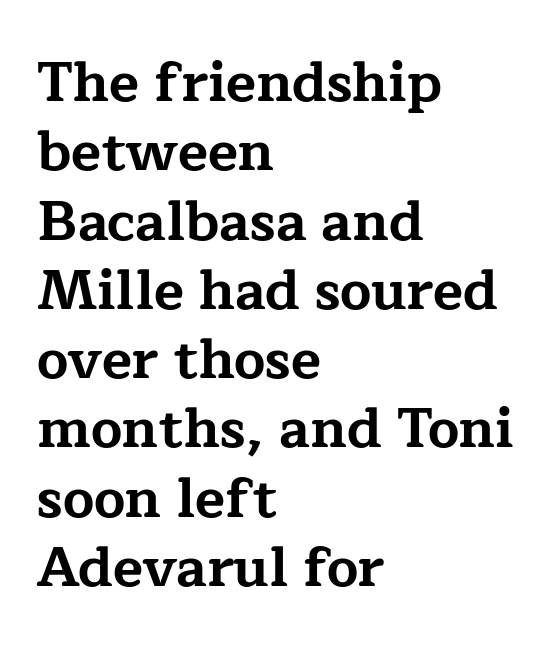
Q: Is the text bold? A: Yes.
Q: Is the text italic (slanted)? A: No, it is upright.
Q: Is the typeface a serif or a sans-serif typeface? A: Serif.
Q: Is the text underlined? A: No.
Q: How is the paragraph aligned? A: Left-aligned.
Q: Is the spacing between letters normal or unusually wide? A: Normal.
Q: Is the spacing between lines tight, normal or loose? A: Normal.
Q: Width (condensed, normal, or wide)? A: Wide.
Q: Stroke contrast? A: Low.
Q: x-height? A: Medium.
Q: Monospaced? A: No.
